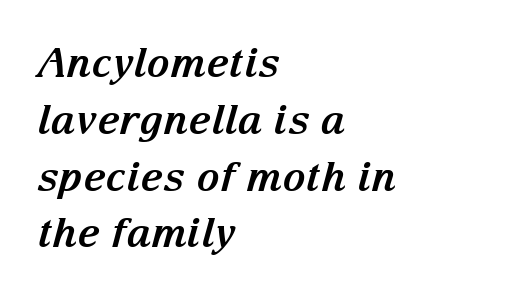
{"serif": "yes", "italic": "yes", "lean": "right", "slant_degrees": 15, "bold": "yes", "weight": "bold", "width": "normal", "stroke_contrast": "medium", "x_height": "medium", "monospaced": "no", "underline": "no", "align": "left", "line_spacing": "normal", "line_spacing_ratio": 1.42, "letter_spacing": "normal", "letter_spacing_em": 0.0, "glyph_px": 40}
